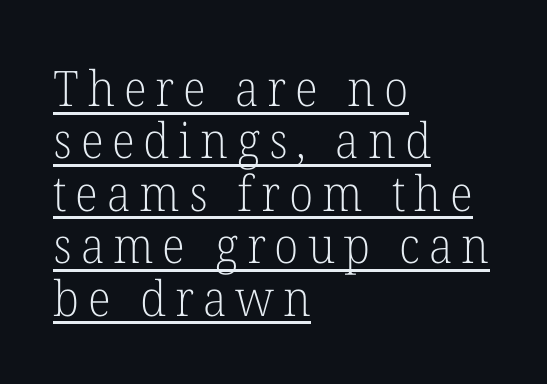
A typesetter would mark this as roman, not italic. Check the space under the baseline: a stroke is drawn there. Look at the bottom of the vertical strokes: they flare into serifs here. On a weight scale, this lands at 450 or below. This sample has the flowing, uneven cadence of proportional lettering. The rendering uses a small line-height, squeezing the rows.
